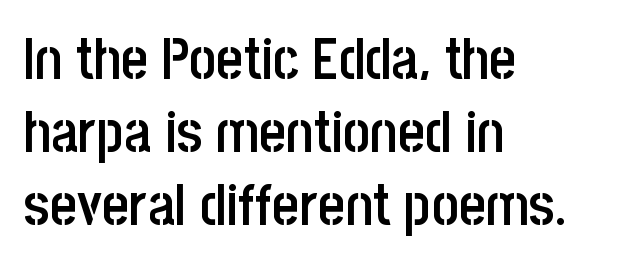
One glance says typical: line gaps are just what's usual. Does the lettering tilt? It doesn't — this is upright. Varying glyph widths throughout — classic text-font behaviour. A semibold gives these letters moderate extra thickness, short of bold. The strip under each line holds only bare page. These lines are set flush left with a ragged right edge.
